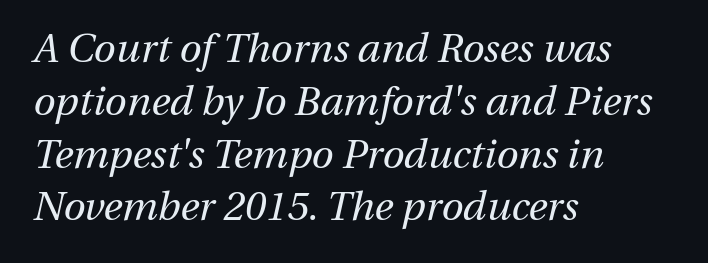
The image shows 40 px regular-weight type, italic (leaning right); set left-aligned, normal line spacing (1.32x), normal letter spacing, not underlined; medium stroke contrast and a medium x-height.
